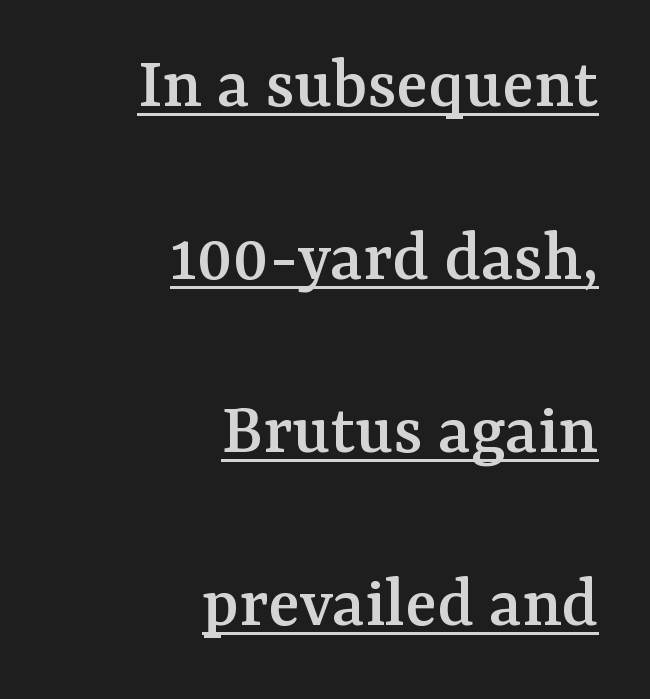
The image shows 74 px serif type, upright; set right-aligned, loose line spacing (2.34x), normal letter spacing, underlined; medium stroke contrast and a medium x-height.
